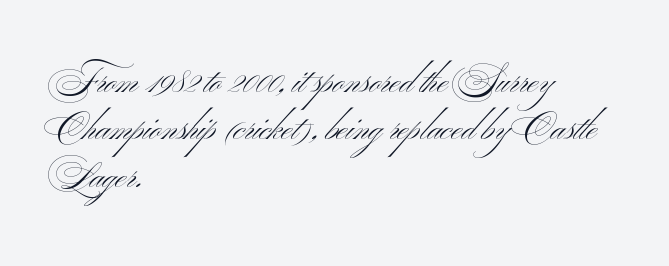
The image shows 37 px light, wide sans-serif type; set left-aligned, normal line spacing (1.28x), normal letter spacing, not underlined; medium stroke contrast and a small x-height.
